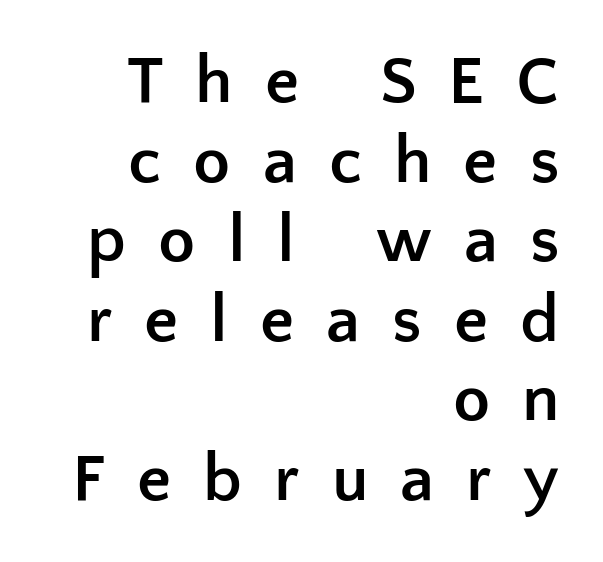
{"serif": "no", "italic": "no", "bold": "yes", "weight": "semibold", "width": "normal", "stroke_contrast": "low", "x_height": "medium", "monospaced": "no", "underline": "no", "align": "right", "line_spacing_ratio": 1.17, "letter_spacing": "wide", "letter_spacing_em": 0.47, "glyph_px": 68}
